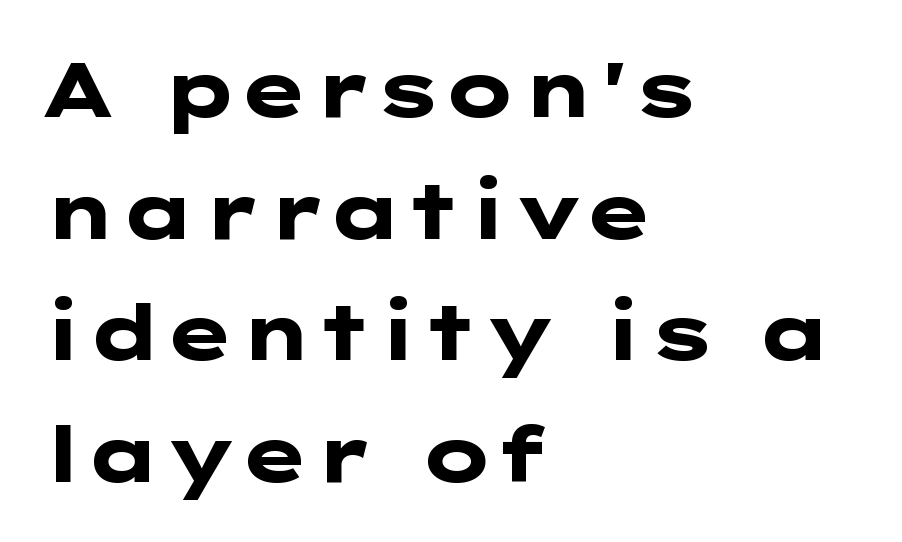
The image shows 77 px heavy, wide sans-serif type, upright; set left-aligned, normal line spacing (1.58x), normal letter spacing, not underlined; low stroke contrast and a medium x-height.
